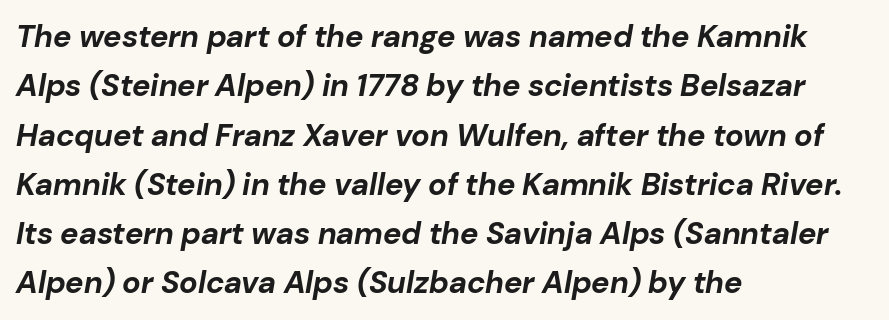
Q: Is the text bold? A: Yes.
Q: Is the text italic (slanted)? A: Yes, it leans right by about 10 degrees.
Q: Is the text underlined? A: No.
Q: How is the paragraph aligned? A: Left-aligned.
Q: Is the spacing between letters normal or unusually wide? A: Normal.
Q: Is the spacing between lines tight, normal or loose? A: Normal.
Q: Width (condensed, normal, or wide)? A: Normal.
Q: Stroke contrast? A: Low.
Q: x-height? A: Medium.
Q: Monospaced? A: No.
